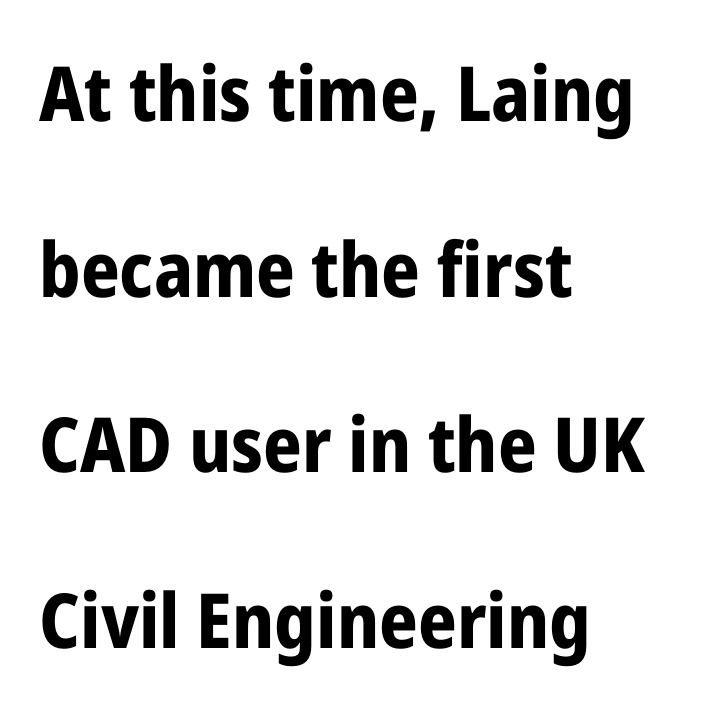
{"serif": "no", "italic": "no", "bold": "yes", "weight": "bold", "width": "condensed", "stroke_contrast": "low", "x_height": "medium", "monospaced": "no", "underline": "no", "align": "left", "line_spacing": "loose", "line_spacing_ratio": 2.31, "letter_spacing": "normal", "letter_spacing_em": 0.0, "glyph_px": 76}
